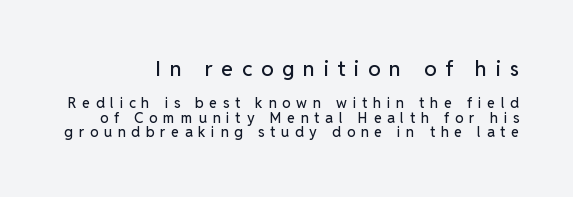
There is plenty of visible air inserted between adjacent glyphs. Nobody drew a line under any word here. Posture: straight, roman, zero tilt. Large over small — that's the arrangement of the two blocks here. Students, observe: this is what under-led, compact text looks like.
